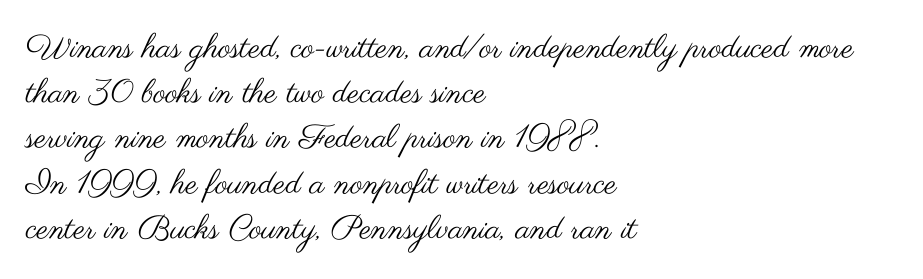
The rendering keeps characters at their native spacing. Observe the absence of serifs on each vertical stroke in this sample. These lines sit exactly where default settings would place them. The weight would be labelled regular, book, light, or lighter still. Varying glyph widths throughout — classic text-font behaviour. The typesetter chose a ragged-right arrangement here.
